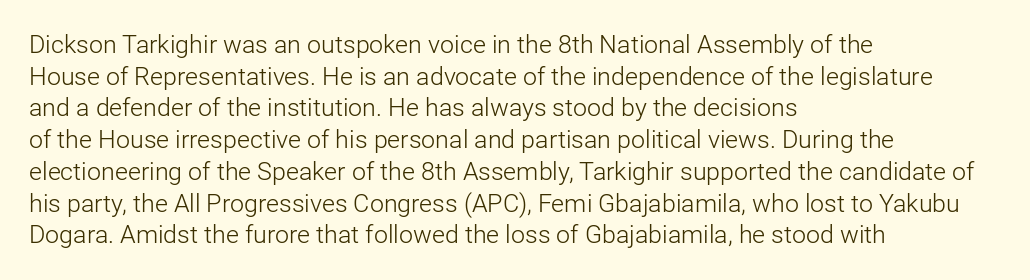
The characters are drawn with everyday or finer stroke widths. The string is rendered with underlining switched off. Leading matches the norm, producing a regular column. This sample uses plain, unmodified letter spacing.
